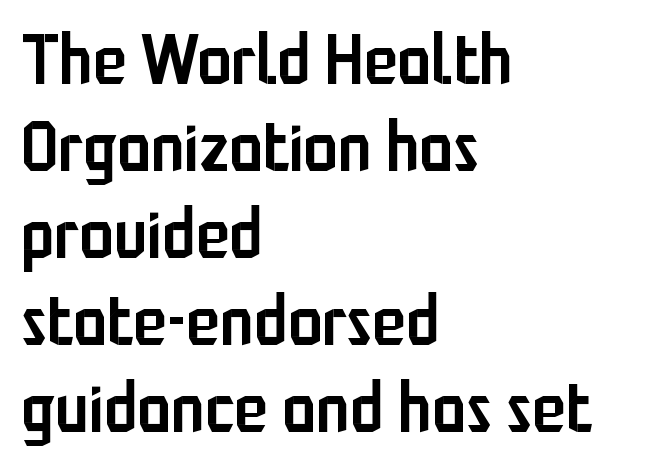
These lines are rendered in a variable-pitch font. Default kerning and tracking; the words read as compact shapes. Check where the strokes stop: nothing finishes them off — pure sans. The lines in this sample share a left origin and differ only in where they stop.
